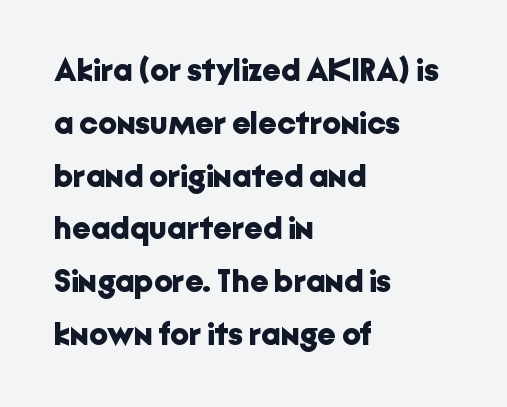
{"serif": "no", "italic": "no", "bold": "yes", "weight": "bold", "width": "normal", "stroke_contrast": "low", "x_height": "medium", "monospaced": "no", "underline": "no", "align": "left", "line_spacing": "normal", "line_spacing_ratio": 1.6, "letter_spacing": "normal", "letter_spacing_em": 0.0, "glyph_px": 33}
